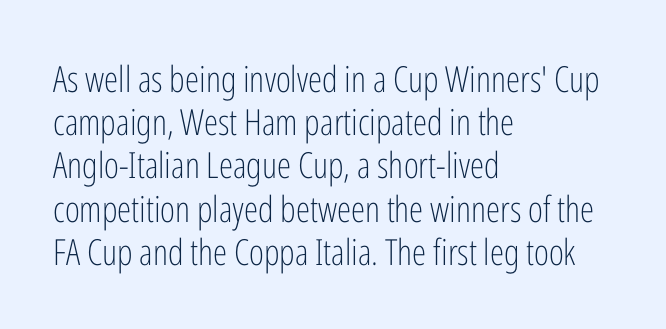
Short and long lines alike share a common starting point at left. Students, note that the glyphs here touch the page at normal intervals. Grotesque or geometric, the face here clearly has no serifs. Weight class: somewhere from thin through regular.
